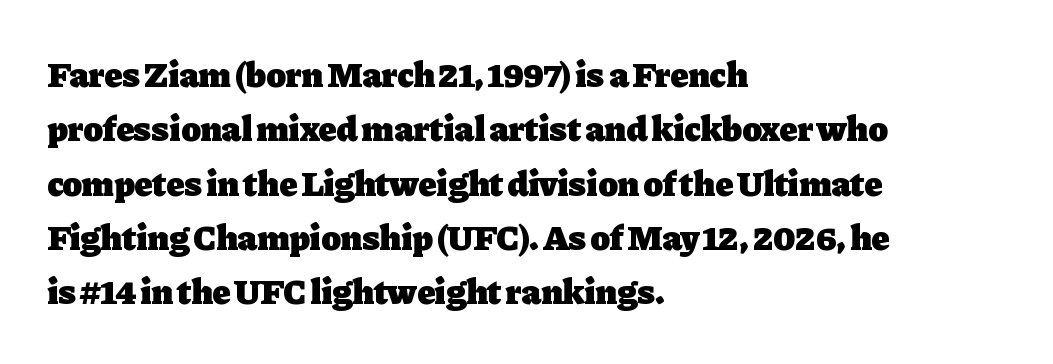
The image shows 36 px heavy serif type, upright; set left-aligned, normal line spacing (1.51x), normal letter spacing, not underlined; low stroke contrast and a medium x-height.
